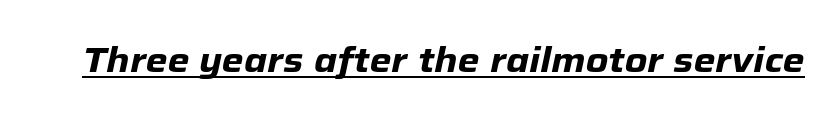
Q: Is the text bold? A: Yes.
Q: Is the text italic (slanted)? A: Yes, it leans right by about 12 degrees.
Q: Is the text underlined? A: Yes.
Q: Is the spacing between letters normal or unusually wide? A: Normal.
Q: Width (condensed, normal, or wide)? A: Normal.
Q: Stroke contrast? A: Low.
Q: x-height? A: Medium.
Q: Monospaced? A: No.
